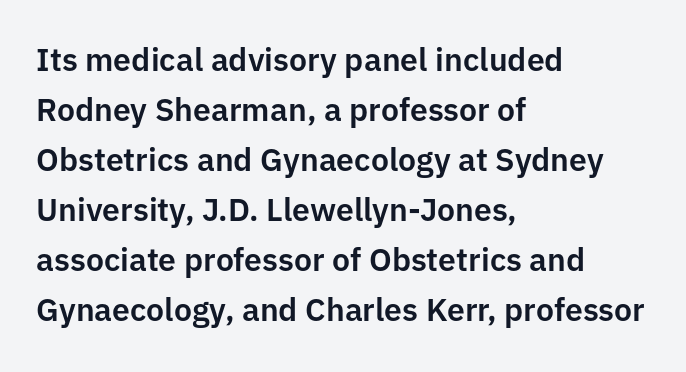
{"serif": "no", "italic": "no", "width": "normal", "stroke_contrast": "low", "x_height": "medium", "monospaced": "no", "underline": "no", "align": "left", "line_spacing": "normal", "line_spacing_ratio": 1.56, "letter_spacing": "normal", "letter_spacing_em": 0.0, "glyph_px": 32}
